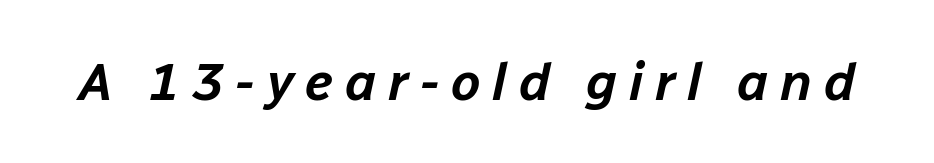
The face used here is proportionally spaced, like ordinary book or web type. Loose tracking; the words dissolve into strings of separated letters. Each row of text sits above clean, open space. The face used here has a pronounced slope to its letters.
